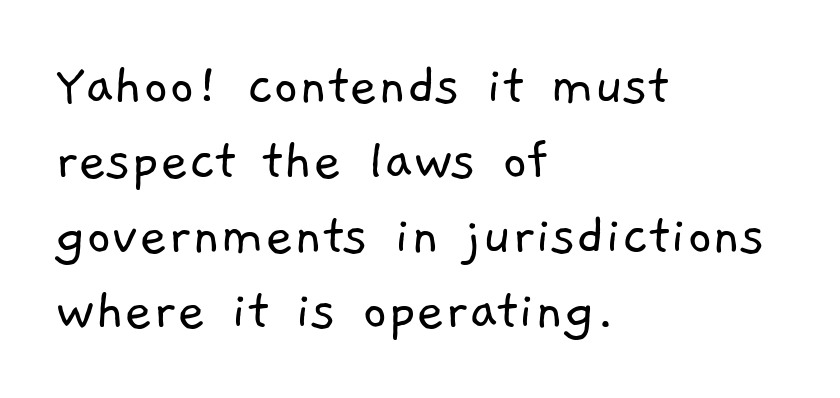
{"serif": "no", "bold": "no", "weight": "light", "width": "normal", "stroke_contrast": "low", "x_height": "medium", "monospaced": "no", "underline": "no", "align": "left", "line_spacing_ratio": 1.23, "letter_spacing": "normal", "letter_spacing_em": 0.0, "glyph_px": 61}
